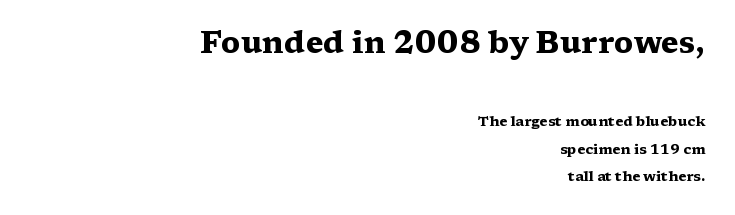
The type is set solid horizontally, with unmodified tracking. The face used here is seriffed, in the tradition of book romans. Anything drawn beneath the words? Only blank space. Does the lettering tilt? It doesn't — this is upright. The rendering shrinks the type as you move from the upper chunk to the lower. Spacing verdict: proportional, widths tailored to each character.
